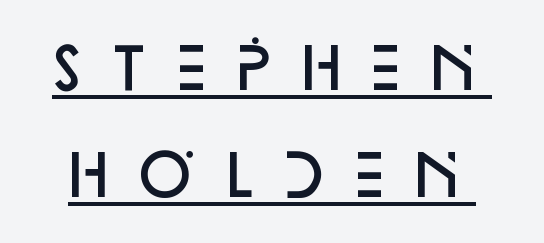
{"serif": "no", "italic": "no", "bold": "semi", "weight": "semibold", "width": "normal", "stroke_contrast": "low", "x_height": "large", "monospaced": "no", "underline": "yes", "line_spacing": "loose", "line_spacing_ratio": 1.91, "letter_spacing": "wide", "letter_spacing_em": 0.25, "glyph_px": 56}
